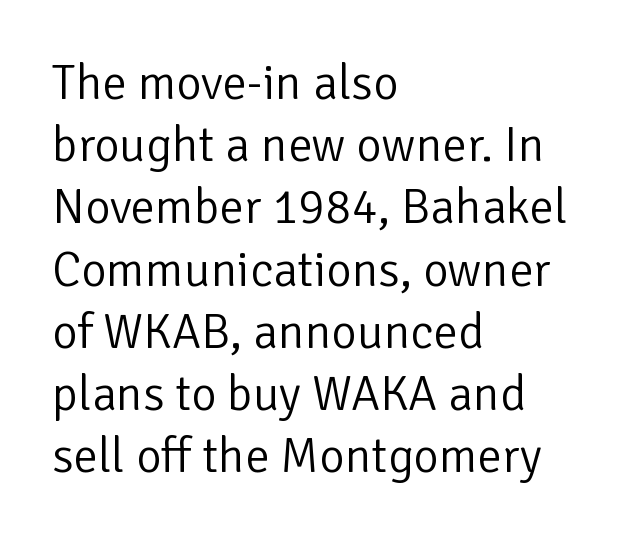
Q: Is the text bold? A: No.
Q: Is the text italic (slanted)? A: No, it is upright.
Q: Is the typeface a serif or a sans-serif typeface? A: Sans-serif.
Q: Is the text underlined? A: No.
Q: How is the paragraph aligned? A: Left-aligned.
Q: Is the spacing between letters normal or unusually wide? A: Normal.
Q: Is the spacing between lines tight, normal or loose? A: Normal.
Q: Width (condensed, normal, or wide)? A: Normal.
Q: Stroke contrast? A: Low.
Q: x-height? A: Medium.
Q: Monospaced? A: No.
